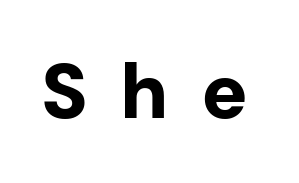
Q: Is the text bold? A: Yes.
Q: Is the text italic (slanted)? A: No, it is upright.
Q: Is the typeface a serif or a sans-serif typeface? A: Sans-serif.
Q: Is the text underlined? A: No.
Q: Is the spacing between letters normal or unusually wide? A: Unusually wide.
Q: Width (condensed, normal, or wide)? A: Normal.
Q: Stroke contrast? A: Low.
Q: x-height? A: Medium.
Q: Monospaced? A: No.
